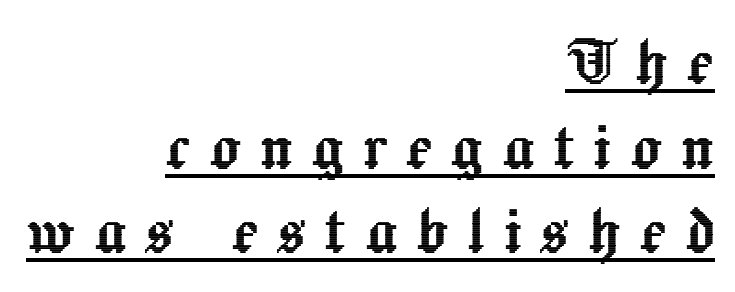
The image shows 79 px text type, upright; set right-aligned, tight line spacing (1.07x), unusually wide letter spacing (+0.23 em), underlined; a medium x-height.
